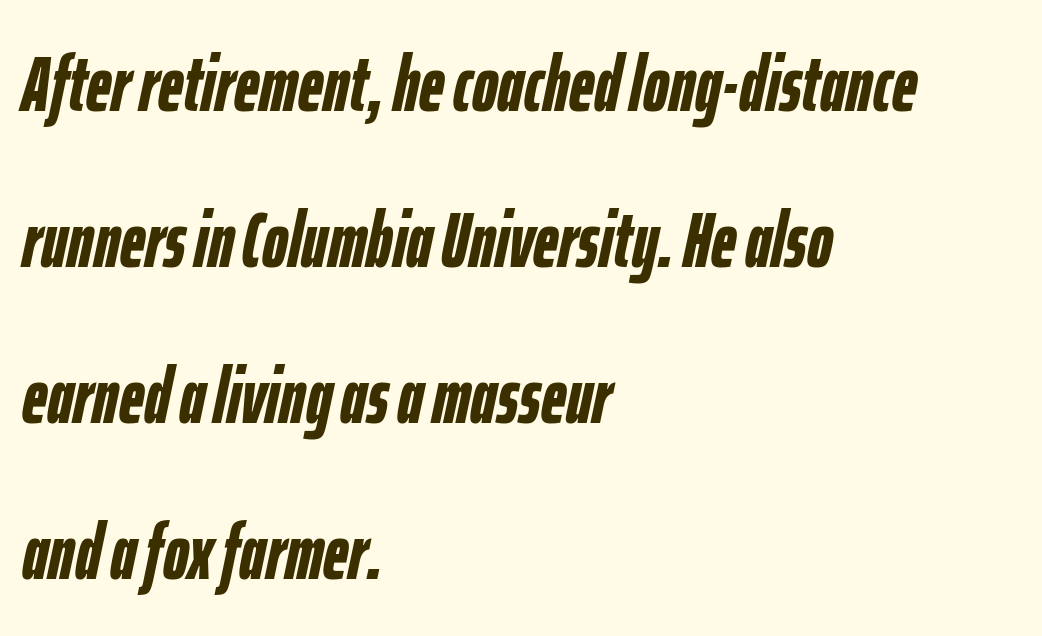
Which margin do the lines hug? The left one — the right edge is uneven. Whoever set this chose breathing room over compactness in the vertical rhythm. Letters rest on an invisible, unmarked baseline. Yep, that's italic — everything's leaning. Here the glyphs are tracked normally, forming tight word shapes.
